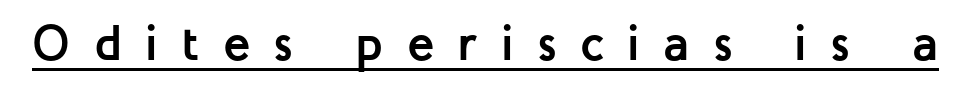
The image shows 50 px semibold sans-serif type, upright; set unusually wide letter spacing (+0.47 em), underlined; low stroke contrast and a medium x-height.
